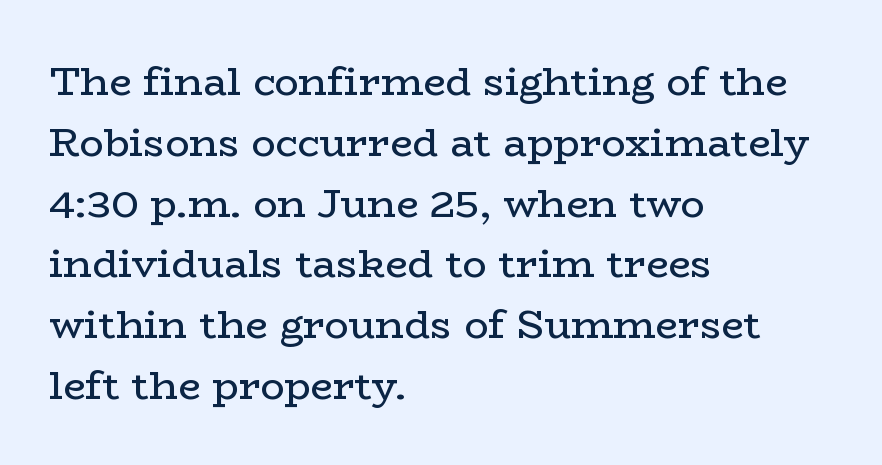
Q: Is the text bold? A: No.
Q: Is the text italic (slanted)? A: No, it is upright.
Q: Is the typeface a serif or a sans-serif typeface? A: Serif.
Q: Is the text underlined? A: No.
Q: How is the paragraph aligned? A: Left-aligned.
Q: Is the spacing between letters normal or unusually wide? A: Normal.
Q: Is the spacing between lines tight, normal or loose? A: Normal.
Q: Width (condensed, normal, or wide)? A: Wide.
Q: Stroke contrast? A: Low.
Q: x-height? A: Medium.
Q: Monospaced? A: No.
